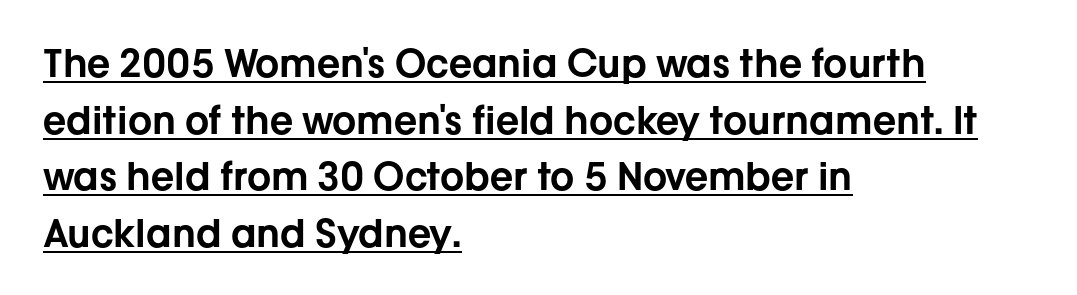
Q: Is the text italic (slanted)? A: No, it is upright.
Q: Is the typeface a serif or a sans-serif typeface? A: Sans-serif.
Q: Is the text underlined? A: Yes.
Q: How is the paragraph aligned? A: Left-aligned.
Q: Is the spacing between letters normal or unusually wide? A: Normal.
Q: Is the spacing between lines tight, normal or loose? A: Normal.
Q: Width (condensed, normal, or wide)? A: Normal.
Q: Stroke contrast? A: Low.
Q: x-height? A: Medium.
Q: Monospaced? A: No.
